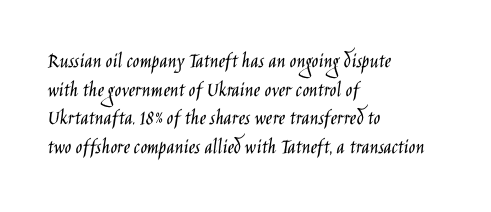
Check the space under the baseline: it is left empty. Characters follow at the spacing the type designer built in. These glyphs show unthickened strokes, regular width or finer. A typesetter would call this leading conventional body-copy spacing. The compositor pushed each line to the left boundary.
